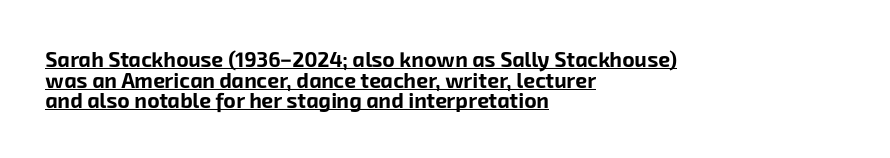
The image shows 21 px bold type; set left-aligned, tight line spacing (0.98x), normal letter spacing, underlined.
